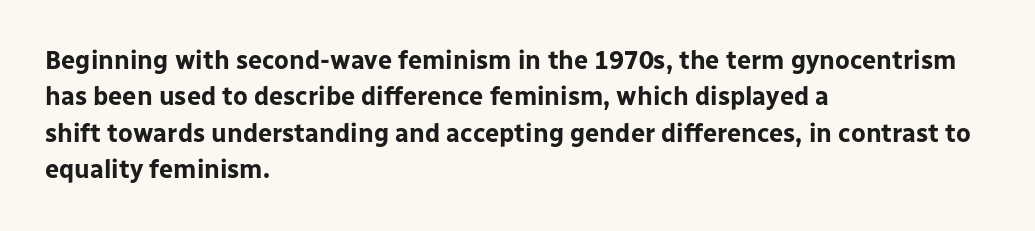
The letters are bold, with thick, heavy strokes. If you measured baseline to baseline, you'd find a middling distance. Posture: straight, roman, zero tilt. No word sits above an underline.
